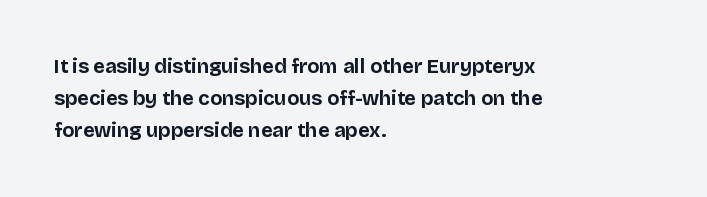
{"italic": "no", "bold": "yes", "underline": "no", "align": "left", "line_spacing": "normal", "line_spacing_ratio": 1.59, "letter_spacing": "normal", "letter_spacing_em": 0.0, "glyph_px": 20}
